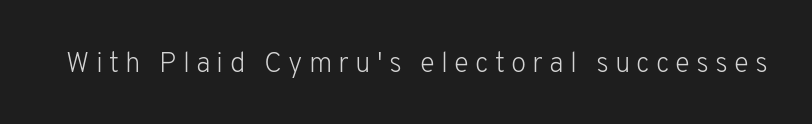
Caption: face not bold, strokes unweighted. This rendering widens character spacing well past its baseline value. The rendering uses natural spacing where letterforms have individual widths. Notice how the stems are strictly vertical — no italics here. Underlining? Definitely not there.
